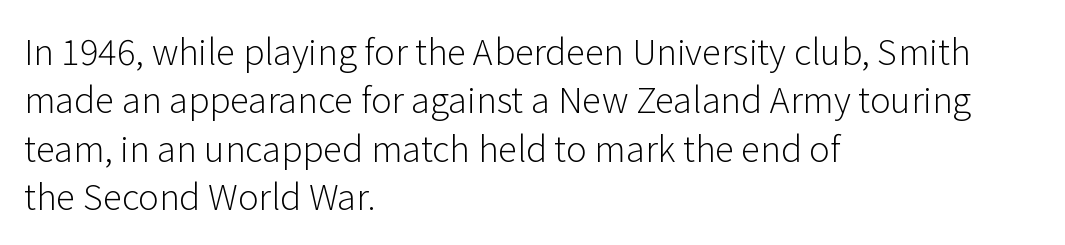
It's the straight-up-and-down kind of type. This sample has the flowing, uneven cadence of proportional lettering. The weight would be labelled regular, book, light, or lighter still. Nobody touched the tracking dial on this one.
